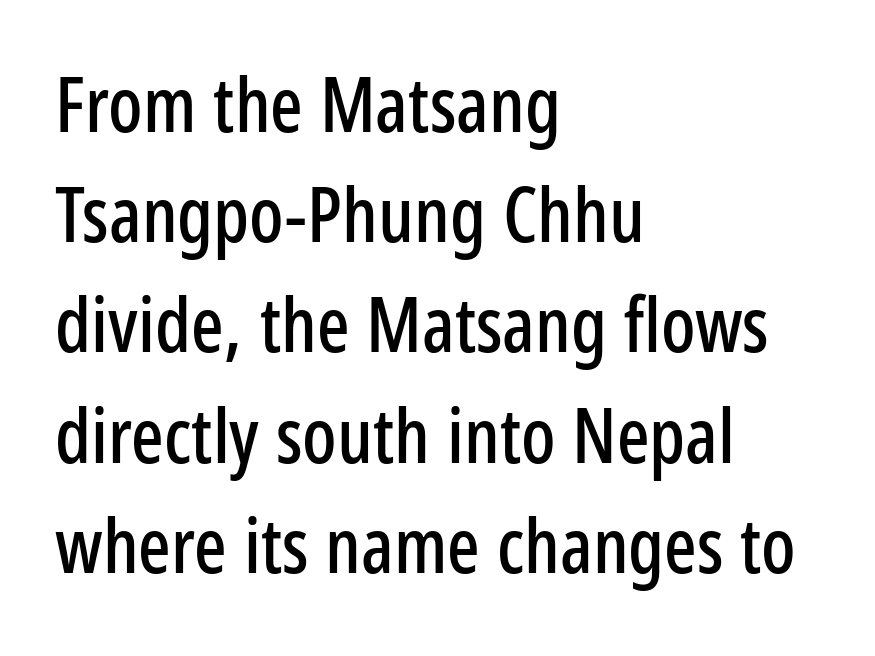
Letters rest on an invisible, unmarked baseline. The rag falls on the right side of this text block. These lines are rendered in a variable-pitch font. Summary of vertical rhythm: regular, with standard interline spacing.
